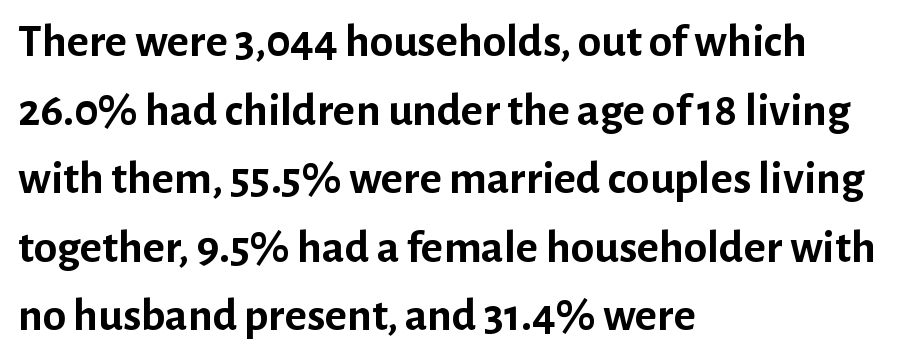
{"serif": "no", "italic": "no", "bold": "yes", "weight": "semibold", "width": "normal", "stroke_contrast": "low", "x_height": "medium", "monospaced": "no", "underline": "no", "align": "left", "line_spacing": "normal", "line_spacing_ratio": 1.46, "letter_spacing": "normal", "letter_spacing_em": 0.0, "glyph_px": 47}
